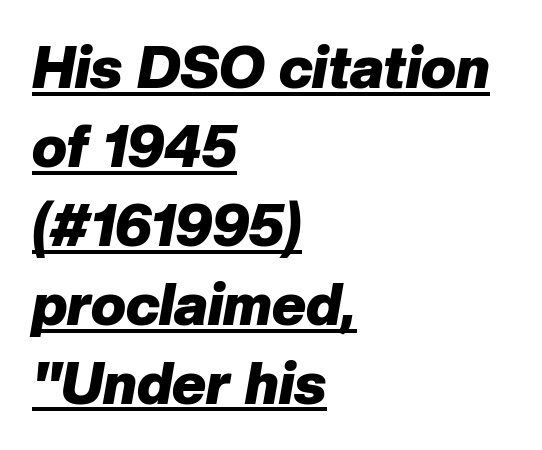
{"italic": "yes", "lean": "right", "slant_degrees": 10, "bold": "yes", "weight": "heavy", "width": "normal", "stroke_contrast": "low", "x_height": "medium", "monospaced": "no", "underline": "yes", "align": "left", "line_spacing": "normal", "line_spacing_ratio": 1.36, "letter_spacing": "normal", "letter_spacing_em": 0.0, "glyph_px": 58}
